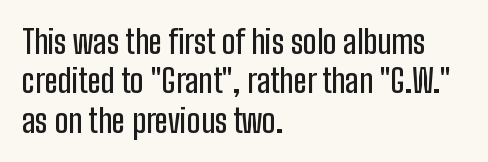
Q: Is the text italic (slanted)? A: No, it is upright.
Q: Is the typeface a serif or a sans-serif typeface? A: Sans-serif.
Q: Is the text underlined? A: No.
Q: How is the paragraph aligned? A: Left-aligned.
Q: Is the spacing between letters normal or unusually wide? A: Normal.
Q: Width (condensed, normal, or wide)? A: Condensed.
Q: Stroke contrast? A: Low.
Q: x-height? A: Medium.
Q: Monospaced? A: No.
